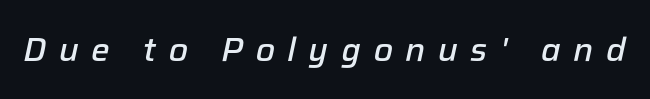
Every letter is mildly thick-stroked: semibold rather than bold. You could not count columns in this text — the font is proportionally spaced. Style check: oblique. The passage shown is not underscored anywhere. The gaps between neighbouring characters are conspicuously large.
